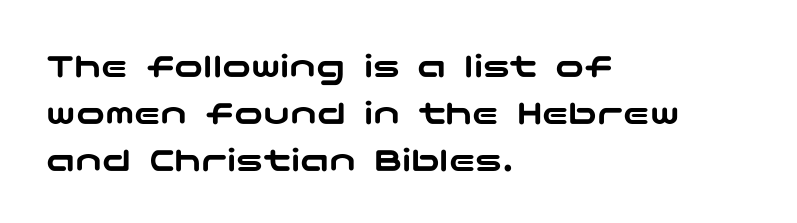
{"serif": "no", "italic": "no", "width": "wide", "stroke_contrast": "low", "x_height": "medium", "underline": "no", "align": "left", "line_spacing": "normal", "line_spacing_ratio": 1.3, "letter_spacing": "normal", "letter_spacing_em": 0.0, "glyph_px": 36}
